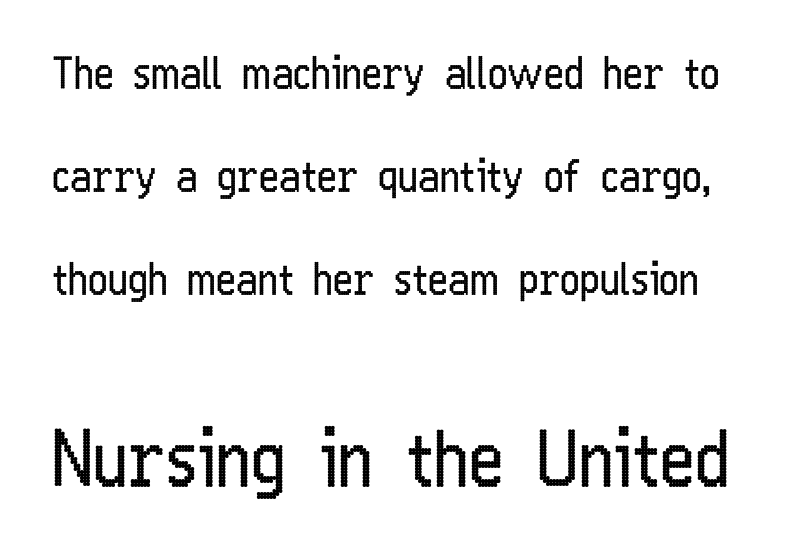
The image shows 75 px regular-weight, condensed sans-serif type, upright; set loose line spacing (2.4x), normal letter spacing, not underlined; the second (bottom) block is 1.74x larger; low stroke contrast and a medium x-height.
